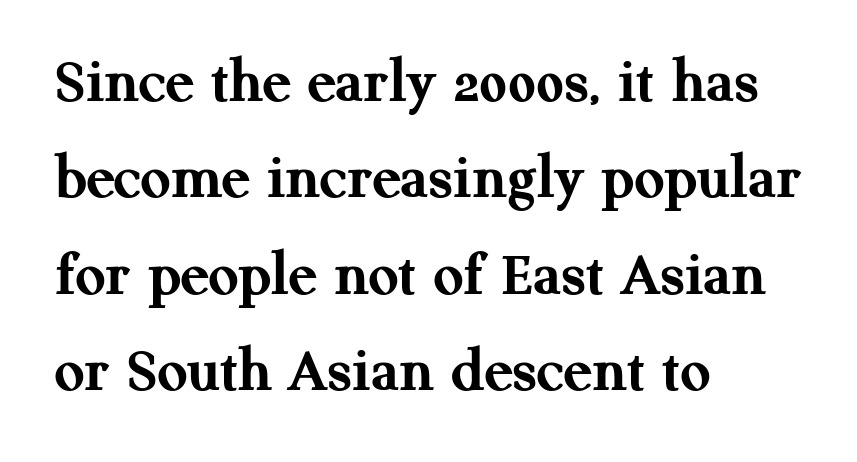
The image shows 66 px semibold serif type, upright; set left-aligned, normal line spacing (1.46x), normal letter spacing, not underlined; medium stroke contrast and a medium x-height.
